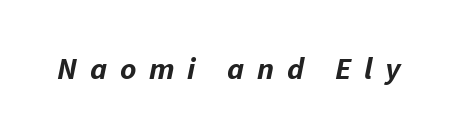
Stroke thickness is high; the sample reads as a true bold. Looking at the ascenders, they clearly lean. Proportional: the letters do not fall into vertical columns. Letters rest on an invisible, unmarked baseline.
